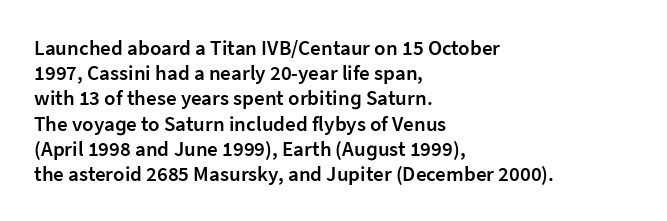
Stems and bowls a touch heavier than normal — semibold. This sample uses plain, unmodified letter spacing. The text block is weighted toward the left margin, trailing off unevenly rightward. Do the letters lean? They stand straight. Beneath every word, the page is bare.
